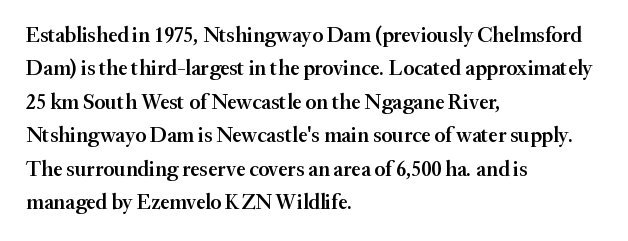
Q: Is the text bold? A: Semi-bold.
Q: Is the text italic (slanted)? A: No, it is upright.
Q: Is the text underlined? A: No.
Q: How is the paragraph aligned? A: Left-aligned.
Q: Is the spacing between letters normal or unusually wide? A: Normal.
Q: Is the spacing between lines tight, normal or loose? A: Normal.
